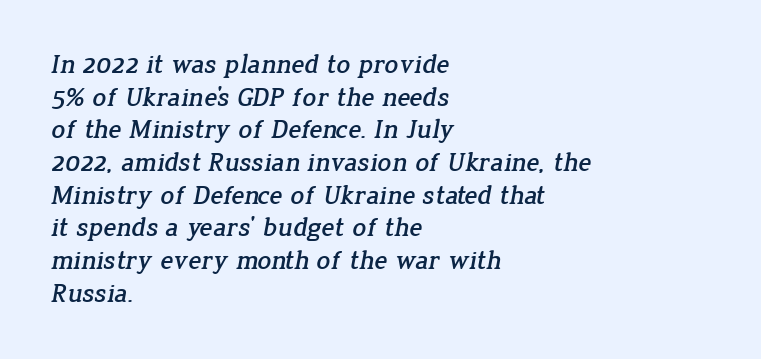
The zone under the glyphs is completely vacant. How are the letters spaced? Ordinarily, with no added tracking. Notice how the passage keeps a crisp vertical edge on the left only.
